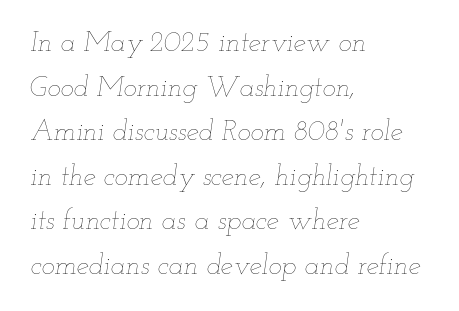
Q: Is the text bold? A: No.
Q: Is the text italic (slanted)? A: Yes, it leans right by about 12 degrees.
Q: Is the text underlined? A: No.
Q: How is the paragraph aligned? A: Left-aligned.
Q: Is the spacing between letters normal or unusually wide? A: Normal.
Q: Is the spacing between lines tight, normal or loose? A: Normal.
Q: Width (condensed, normal, or wide)? A: Wide.
Q: Stroke contrast? A: Low.
Q: x-height? A: Small.
Q: Monospaced? A: No.
